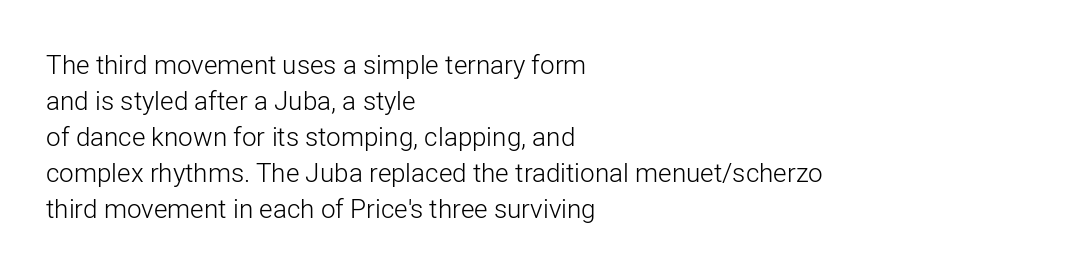
{"italic": "no", "bold": "no", "underline": "no", "align": "left", "line_spacing": "normal", "line_spacing_ratio": 1.38, "letter_spacing": "normal", "letter_spacing_em": 0.0, "glyph_px": 26}
